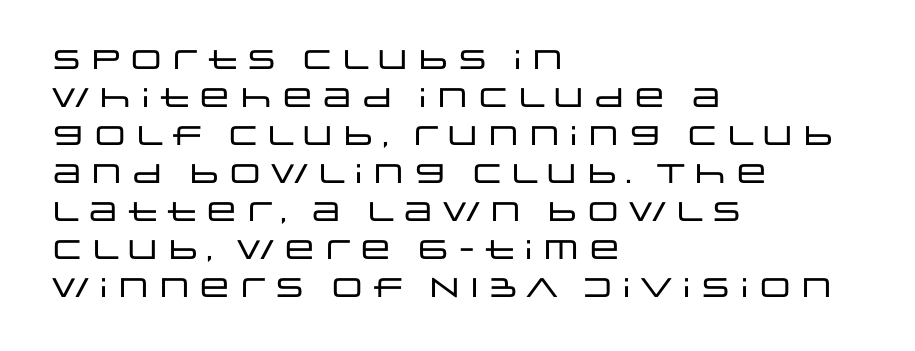
Every stem runs plumb, perpendicular to the baseline. No extra tracking has been applied to these lines. Students, observe: this is what conventionally led text looks like. The rendering anchors every line to the left-hand side. Just letters on the line, the space beneath them empty.
